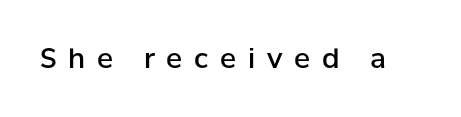
{"italic": "no", "bold": "semi", "underline": "no", "letter_spacing": "wide", "letter_spacing_em": 0.44, "glyph_px": 27}
